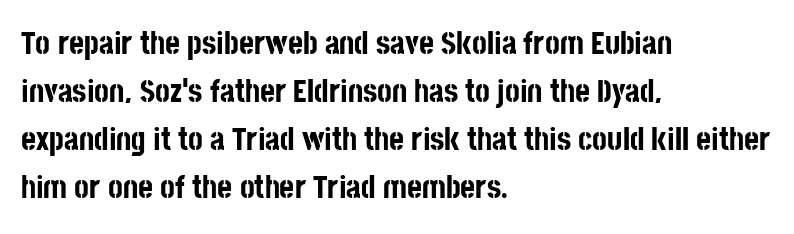
{"serif": "no", "italic": "no", "bold": "yes", "weight": "bold", "width": "condensed", "stroke_contrast": "low", "x_height": "large", "monospaced": "no", "underline": "no", "align": "left", "line_spacing": "normal", "line_spacing_ratio": 1.5, "letter_spacing": "normal", "letter_spacing_em": 0.0, "glyph_px": 32}
